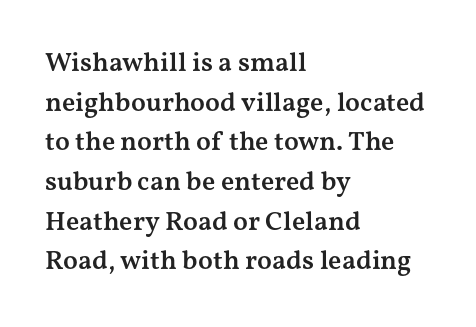
Q: Is the text bold? A: Semi-bold.
Q: Is the text italic (slanted)? A: No, it is upright.
Q: Is the text underlined? A: No.
Q: How is the paragraph aligned? A: Left-aligned.
Q: Is the spacing between letters normal or unusually wide? A: Normal.
Q: Is the spacing between lines tight, normal or loose? A: Normal.
